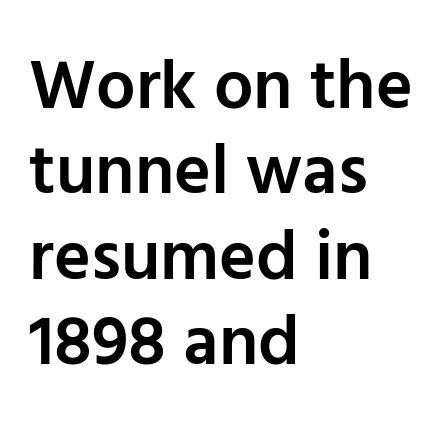
These lines keep a tight, regular rhythm from letter to letter. Left-aligned paragraph, ragged on the right. The words here are not underlined. The letters stand straight up with perfectly vertical stems.
